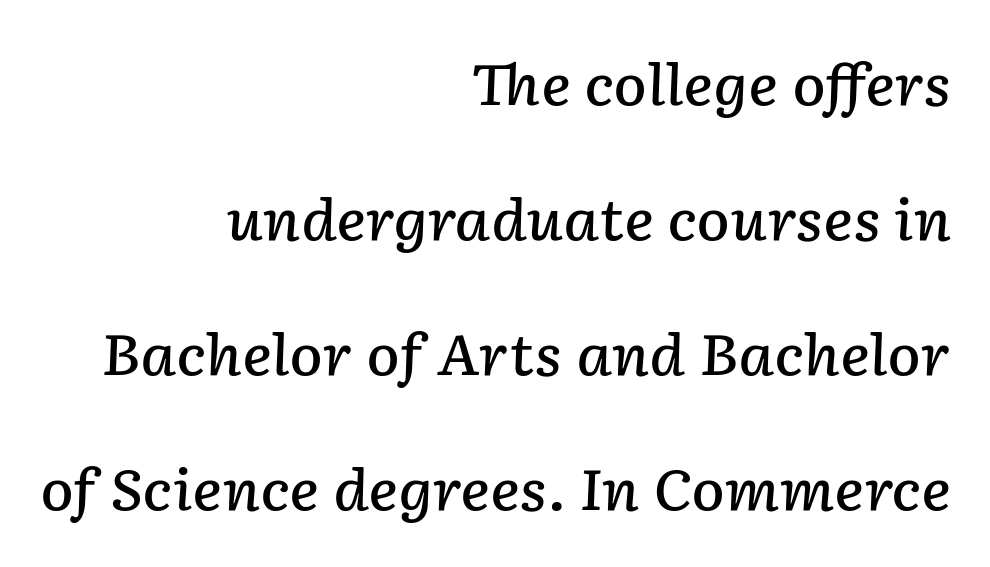
Q: Is the text bold? A: Semi-bold.
Q: Is the text italic (slanted)? A: Yes, it leans right by about 2 degrees.
Q: Is the text underlined? A: No.
Q: How is the paragraph aligned? A: Right-aligned.
Q: Is the spacing between letters normal or unusually wide? A: Normal.
Q: Is the spacing between lines tight, normal or loose? A: Loose.
Q: Width (condensed, normal, or wide)? A: Normal.
Q: Stroke contrast? A: Low.
Q: x-height? A: Medium.
Q: Monospaced? A: No.
